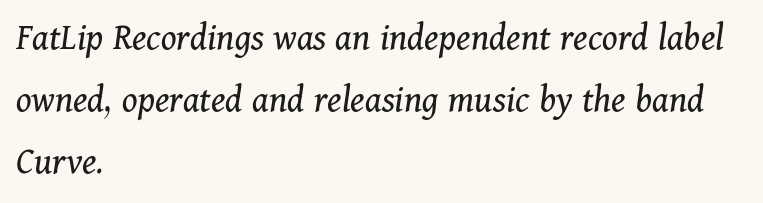
Q: Is the text bold? A: No.
Q: Is the text italic (slanted)? A: Yes, it leans right by about 11 degrees.
Q: Is the typeface a serif or a sans-serif typeface? A: Serif.
Q: Is the text underlined? A: No.
Q: How is the paragraph aligned? A: Left-aligned.
Q: Is the spacing between letters normal or unusually wide? A: Normal.
Q: Is the spacing between lines tight, normal or loose? A: Normal.
Q: Width (condensed, normal, or wide)? A: Normal.
Q: Stroke contrast? A: Medium.
Q: x-height? A: Medium.
Q: Monospaced? A: No.
